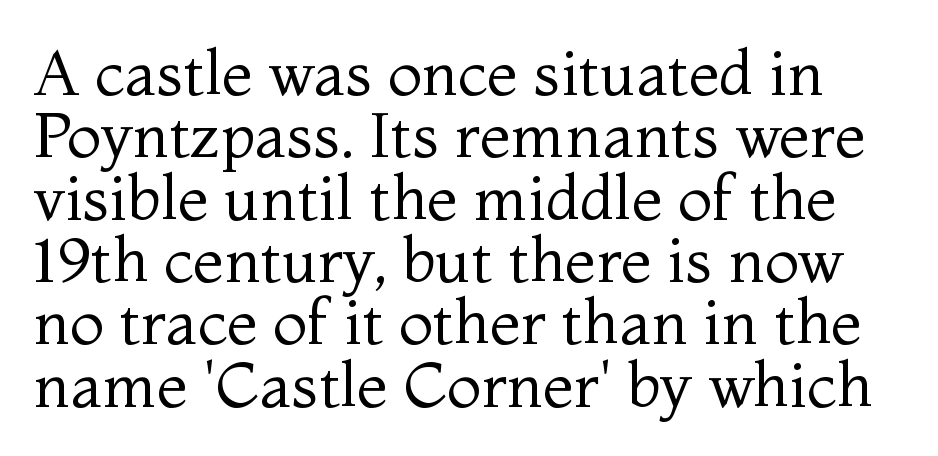
Type without underlining. Italic? Not at all — the glyphs are vertical. Spacing between characters is what you'd get straight out of the box. Letters have the restrained weight of plain body copy at most. Looks like regular typesetting: each glyph gets only the width it needs. This sample uses a serif face.
